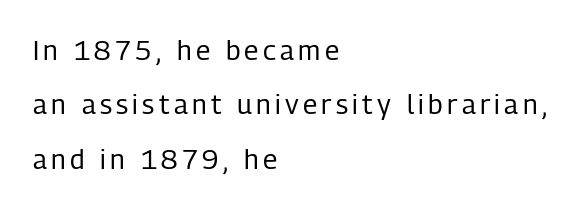
Q: Is the text bold? A: No.
Q: Is the text italic (slanted)? A: No, it is upright.
Q: Is the text underlined? A: No.
Q: How is the paragraph aligned? A: Left-aligned.
Q: Is the spacing between lines tight, normal or loose? A: Loose.
